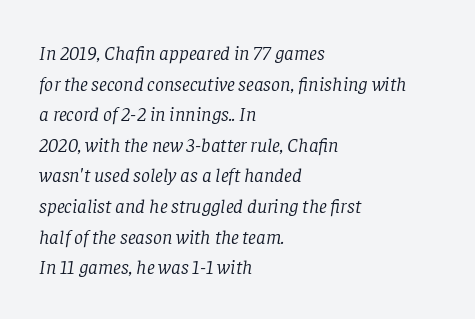
{"italic": "yes", "lean": "right", "slant_degrees": 8, "bold": "no", "underline": "no", "align": "left", "line_spacing": "normal", "line_spacing_ratio": 1.53, "letter_spacing": "normal", "letter_spacing_em": 0.0, "glyph_px": 20}
